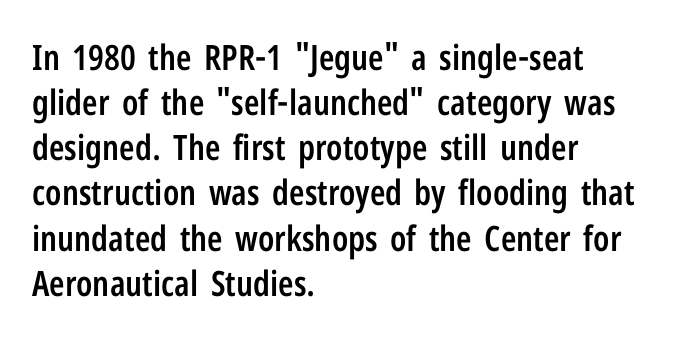
Is this a fixed-width face? No — the glyphs have proportional, varying widths. Weight check: semibold — heavier than regular, not quite bold. A student would call this left alignment; a typographer would say flush left, rag right. The text was rendered using a sans face with plain stroke endings. These lines were composed using upright roman letters.
